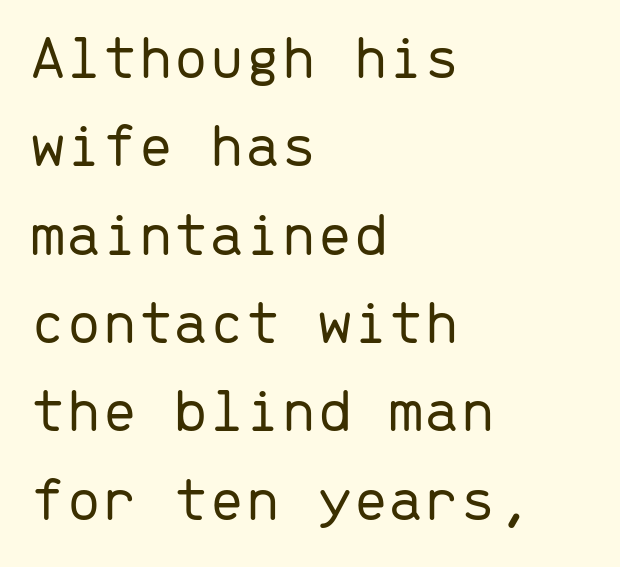
The image shows 64 px light sans-serif type, upright, monospaced; set left-aligned, normal line spacing (1.38x), normal letter spacing, not underlined; low stroke contrast and a medium x-height.
